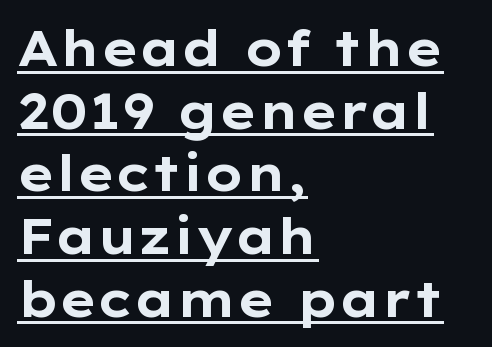
The image shows 49 px bold, wide sans-serif type, upright; set left-aligned, normal line spacing (1.28x), normal letter spacing, underlined; low stroke contrast and a medium x-height.
